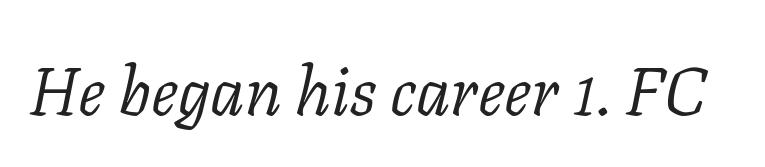
The image shows 68 px light serif type, italic (leaning right); set normal letter spacing, not underlined; low stroke contrast and a medium x-height.
